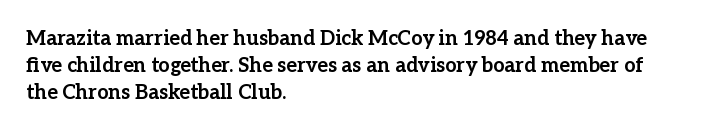
{"italic": "no", "bold": "yes", "underline": "no", "align": "left", "line_spacing": "normal", "line_spacing_ratio": 1.35, "letter_spacing": "normal", "letter_spacing_em": 0.0, "glyph_px": 20}
